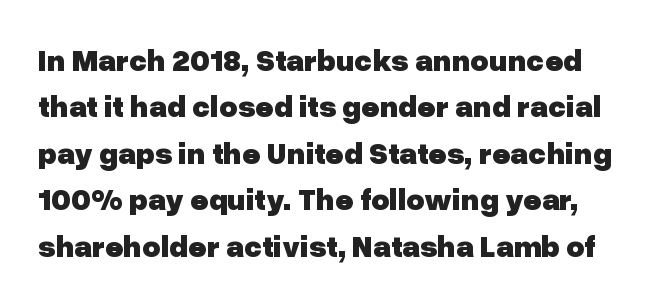
This sample has the flowing, uneven cadence of proportional lettering. Style check: upright. The glyphs have the mass of a bold cut. Honestly, the row spacing looks completely unremarkable. Type style note: lacks serifs. Type without underlining.
